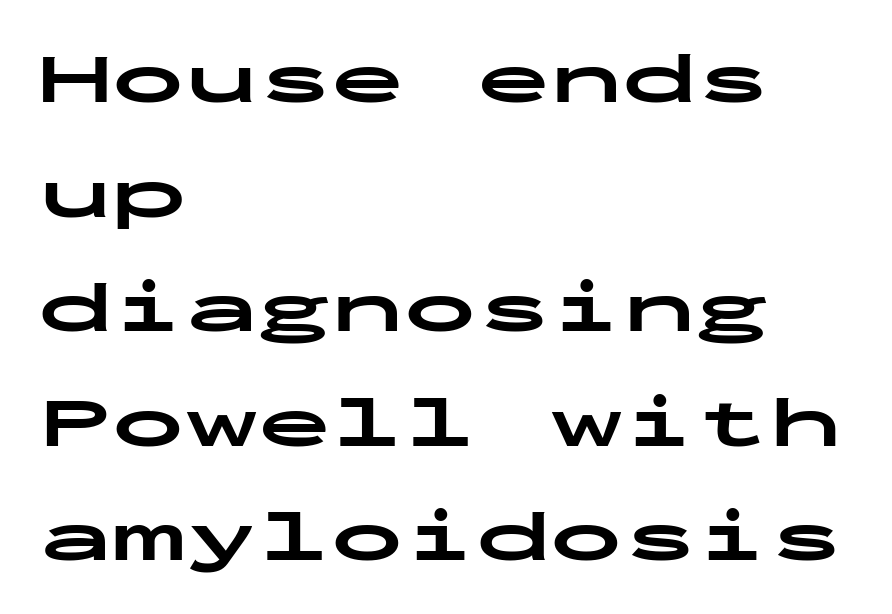
The image shows 73 px bold, wide sans-serif type, upright, monospaced; set left-aligned, normal line spacing (1.57x), normal letter spacing, not underlined; low stroke contrast and a medium x-height.
